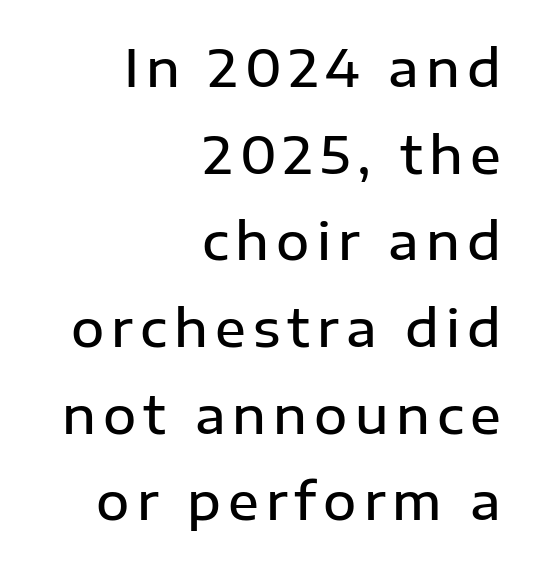
The image shows 51 px semibold sans-serif type, upright; set right-aligned, normal line spacing (1.7x), not underlined; low stroke contrast and a medium x-height.
